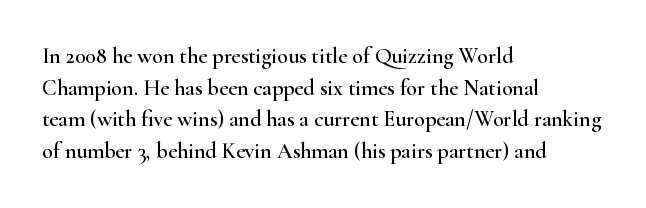
Ordinary non-slanted type is in use. Letter spacing: default. This sample is left-justified, so line endings fall wherever the words run out. Underline: absent. Successive baselines arrive at the customary interval.
